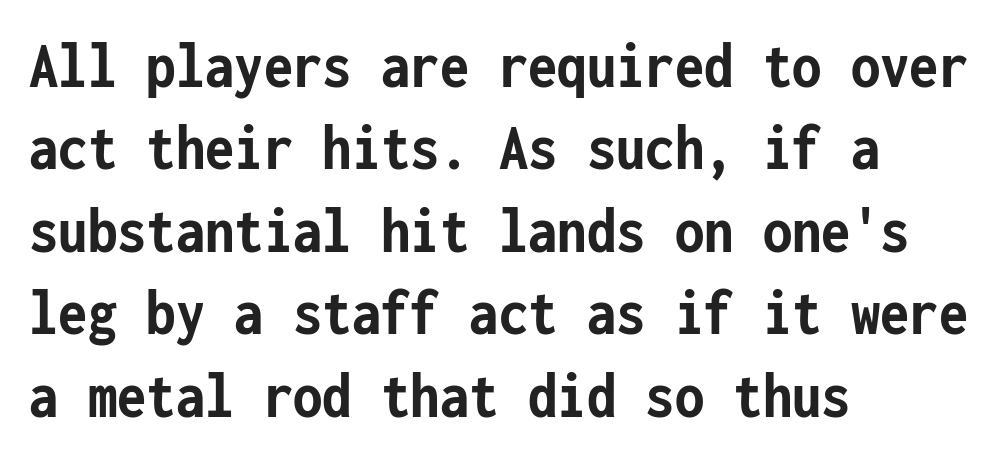
The image shows 67 px semibold, condensed sans-serif type, upright, monospaced; set left-aligned, line spacing 1.23x, normal letter spacing, not underlined; low stroke contrast and a medium x-height.
